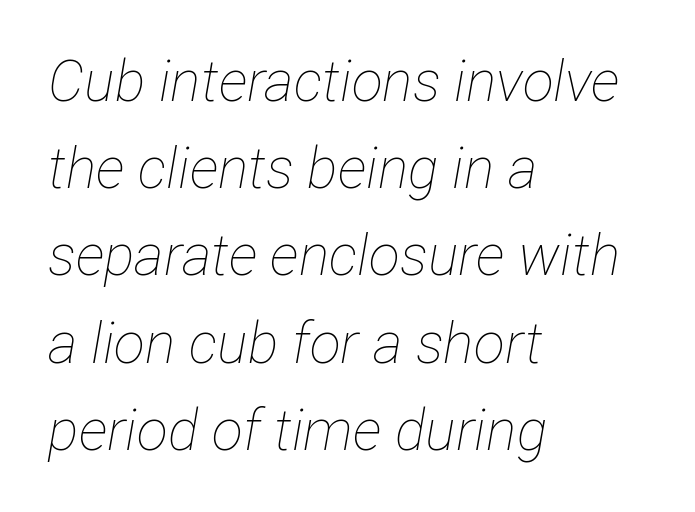
Q: Is the text bold? A: No.
Q: Is the text italic (slanted)? A: Yes, it leans right by about 12 degrees.
Q: Is the text underlined? A: No.
Q: How is the paragraph aligned? A: Left-aligned.
Q: Is the spacing between letters normal or unusually wide? A: Normal.
Q: Is the spacing between lines tight, normal or loose? A: Normal.
Q: Width (condensed, normal, or wide)? A: Condensed.
Q: Stroke contrast? A: Low.
Q: x-height? A: Medium.
Q: Monospaced? A: No.
